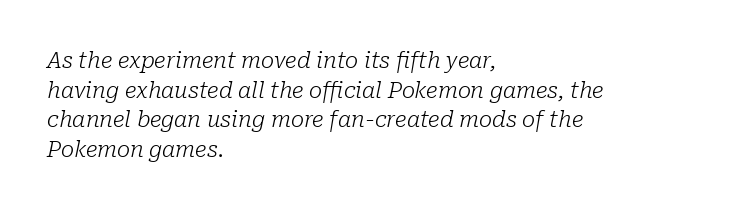
Q: Is the text bold? A: No.
Q: Is the text italic (slanted)? A: Yes, it leans right by about 10 degrees.
Q: Is the text underlined? A: No.
Q: How is the paragraph aligned? A: Left-aligned.
Q: Is the spacing between letters normal or unusually wide? A: Normal.
Q: Is the spacing between lines tight, normal or loose? A: Normal.
